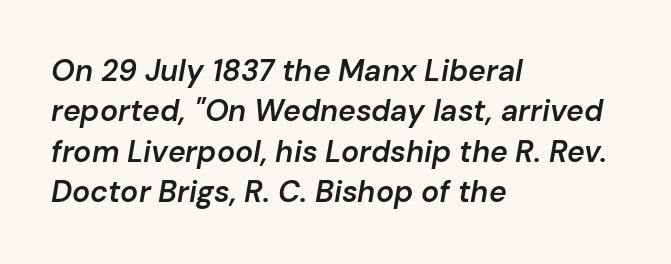
The image shows 30 px semibold type, italic (leaning right); set left-aligned, normal line spacing (1.35x), normal letter spacing, not underlined; low stroke contrast and a medium x-height.
